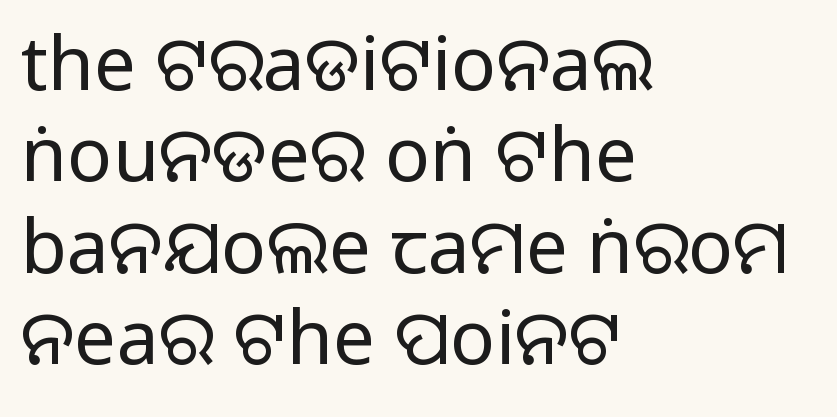
The image shows 75 px sans-serif type, upright; set left-aligned, line spacing 1.22x, normal letter spacing, not underlined; medium stroke contrast.
